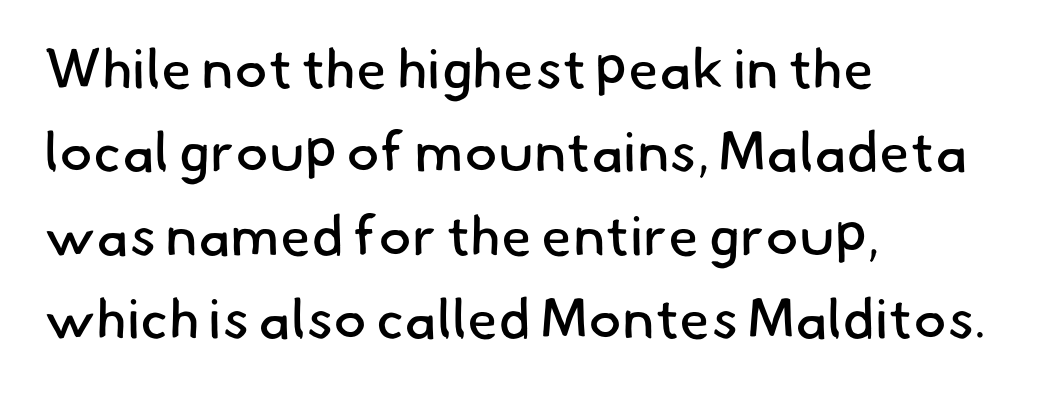
No letter is thick-stroked: the sample isn't bold. A typesetter would call this proportional, since set widths differ per character. Descender tails drop into unmarked territory. The tracking reads as untouched default to a designer's eye. These lines are set flush left with a ragged right edge. This sample keeps an unexceptional amount of space between lines.
